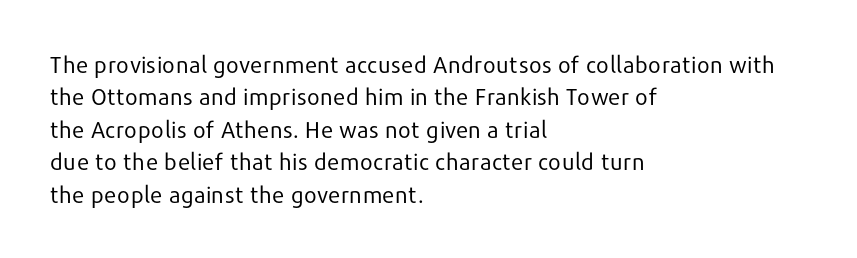
The tracking reads as untouched default to a designer's eye. Layout note: lines flush left. Students, observe: this is what conventionally led text looks like. Underline: absent.
